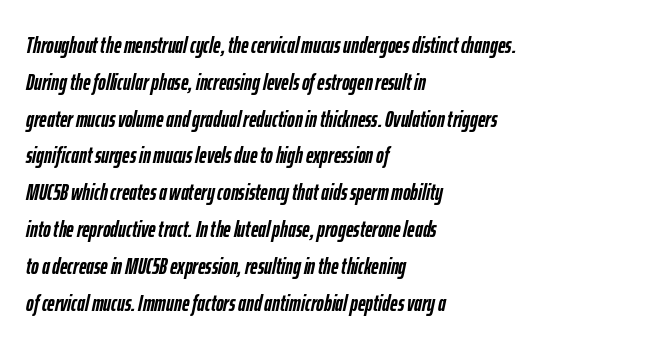
The passage is arranged the way most books set body copy — flush left. There is no visible air inserted between adjacent glyphs. Observe the lean: these are italic letterforms. Leading matches the norm, producing a regular column. A dark, heavy texture on the line: the type is bold. The strip under each line holds only bare page.
